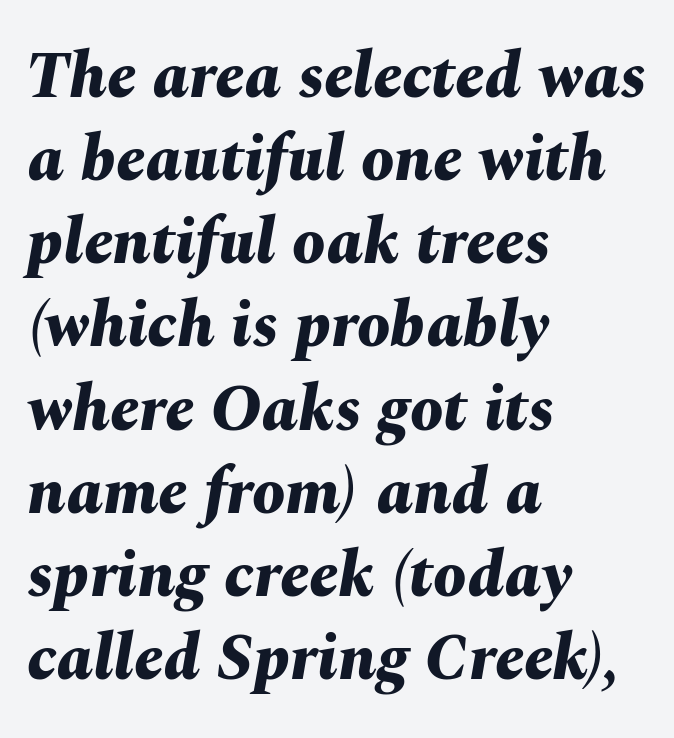
{"italic": "yes", "lean": "right", "slant_degrees": 10, "bold": "yes", "weight": "bold", "width": "normal", "stroke_contrast": "medium", "x_height": "medium", "monospaced": "no", "underline": "no", "align": "left", "line_spacing": "normal", "line_spacing_ratio": 1.26, "letter_spacing": "normal", "letter_spacing_em": 0.0, "glyph_px": 66}
